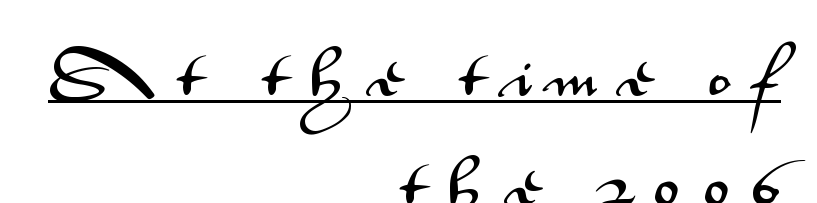
This rendering features underlined lettering. A typesetter would call this leading open, well beyond the default. You can tell from the bare stems that sans-serif type was used. Is the letter spacing exaggerated? Yes — the characters are pushed far apart.
